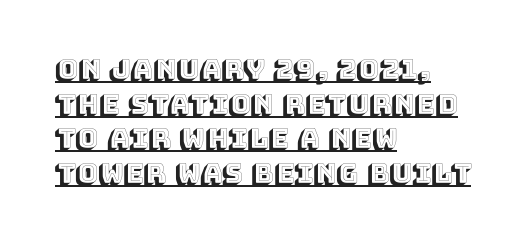
The image shows 27 px text type, upright; set left-aligned, normal line spacing (1.28x), normal letter spacing, underlined.
